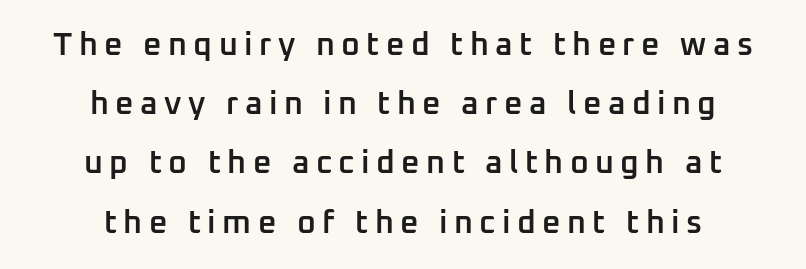
This sample has the flowing, uneven cadence of proportional lettering. The type family on display is of the sans-serif kind. This is the in-between weight designers call semibold or demi. Check under the words: just untouched page.
